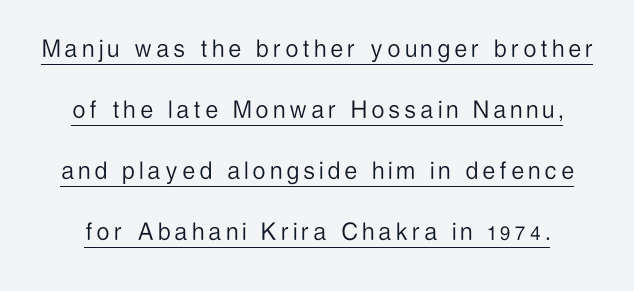
Q: Is the text bold? A: No.
Q: Is the text italic (slanted)? A: No, it is upright.
Q: Is the typeface a serif or a sans-serif typeface? A: Sans-serif.
Q: Is the text underlined? A: Yes.
Q: Is the spacing between lines tight, normal or loose? A: Loose.
Q: Width (condensed, normal, or wide)? A: Condensed.
Q: Stroke contrast? A: Low.
Q: x-height? A: Medium.
Q: Monospaced? A: No.
